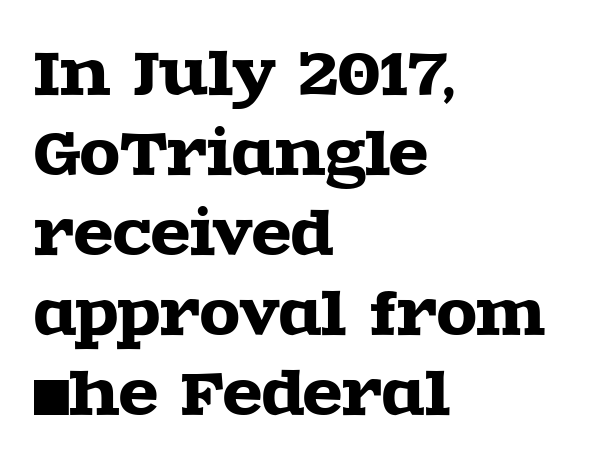
The image shows 58 px wide serif type, upright; set left-aligned, normal line spacing (1.38x), normal letter spacing, not underlined; a large x-height.
